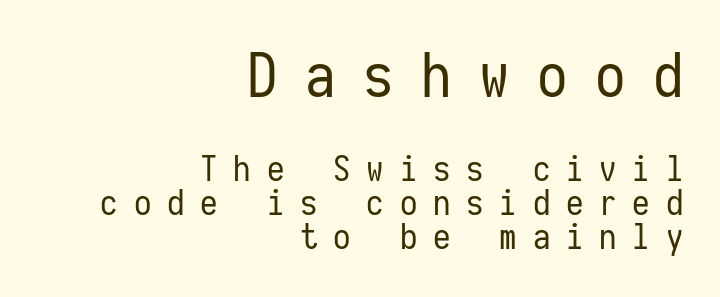
The image shows 61 px regular-weight, condensed sans-serif type, upright, monospaced; set right-aligned, tight line spacing (0.98x), unusually wide letter spacing (+0.45 em), not underlined; the first (top) block is 1.74x larger; low stroke contrast and a medium x-height.
